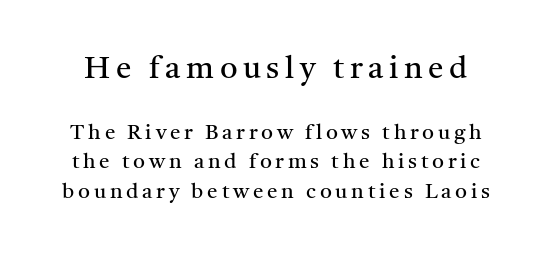
{"serif": "yes", "italic": "no", "bold": "no", "weight": "regular", "width": "normal", "stroke_contrast": "medium", "x_height": "medium", "monospaced": "no", "underline": "no", "line_spacing": "normal", "line_spacing_ratio": 1.41, "larger_block": "first", "size_ratio": 1.48, "glyph_px": 31}
